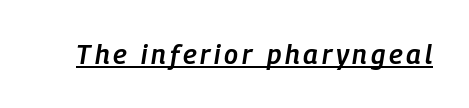
Q: Is the text bold? A: Semi-bold.
Q: Is the text italic (slanted)? A: Yes, it leans right by about 9 degrees.
Q: Is the text underlined? A: Yes.
